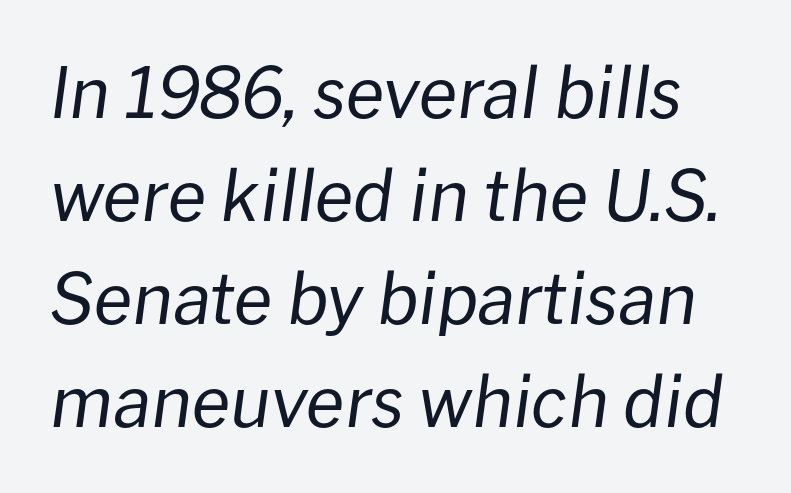
The image shows 70 px regular-weight type, italic (leaning right); set normal line spacing (1.47x), normal letter spacing, not underlined; low stroke contrast and a medium x-height.
